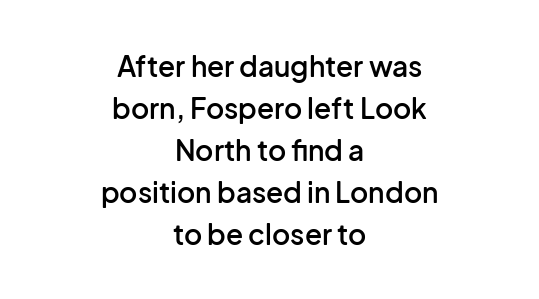
{"serif": "no", "italic": "no", "bold": "semi", "weight": "semibold", "width": "normal", "stroke_contrast": "low", "x_height": "medium", "monospaced": "no", "underline": "no", "align": "center", "line_spacing": "normal", "line_spacing_ratio": 1.5, "letter_spacing": "normal", "letter_spacing_em": 0.0, "glyph_px": 28}
